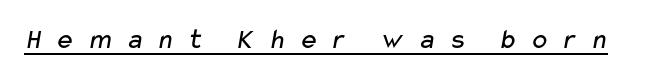
Looks like regular typesetting: each glyph gets only the width it needs. Honestly, the letter spacing is so wide it's the main thing you notice. Descenders here cross a horizontal rule under the line. Compared with a typical body face, this is equally light or lighter still. The font family rendered here belongs to the sans-serif group.
